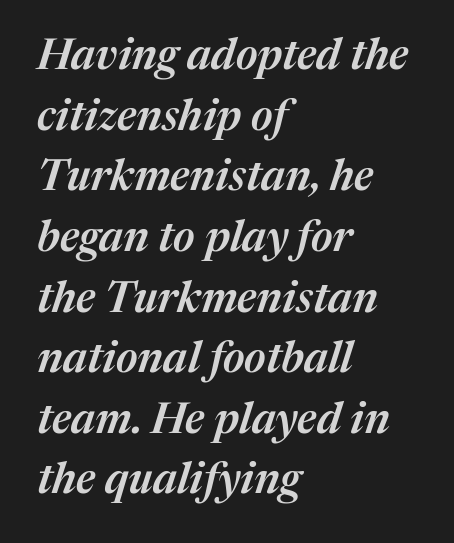
Q: Is the text bold? A: Semi-bold.
Q: Is the text italic (slanted)? A: Yes, it leans right by about 17 degrees.
Q: Is the text underlined? A: No.
Q: How is the paragraph aligned? A: Left-aligned.
Q: Is the spacing between letters normal or unusually wide? A: Normal.
Q: Is the spacing between lines tight, normal or loose? A: Normal.
Q: Width (condensed, normal, or wide)? A: Normal.
Q: Stroke contrast? A: Medium.
Q: x-height? A: Medium.
Q: Monospaced? A: No.
